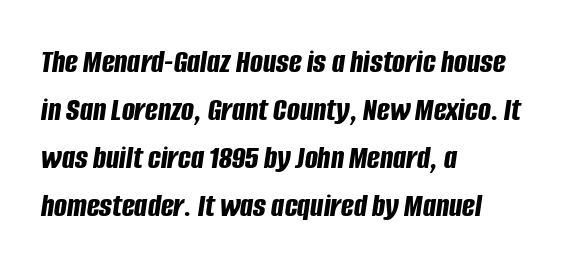
Q: Is the text bold? A: Yes.
Q: Is the text italic (slanted)? A: Yes, it leans right by about 8 degrees.
Q: Is the text underlined? A: No.
Q: How is the paragraph aligned? A: Left-aligned.
Q: Is the spacing between letters normal or unusually wide? A: Normal.
Q: Is the spacing between lines tight, normal or loose? A: Normal.
Q: Width (condensed, normal, or wide)? A: Condensed.
Q: Stroke contrast? A: Low.
Q: x-height? A: Large.
Q: Monospaced? A: No.
